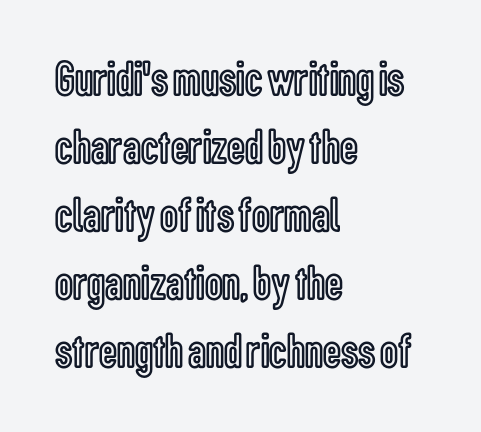
Leftover space on each line is placed entirely after the last word. The face used here is proportionally spaced, like ordinary book or web type. Glyph-to-glyph distance matches everyday printed text. Descender tails drop into unmarked territory.
